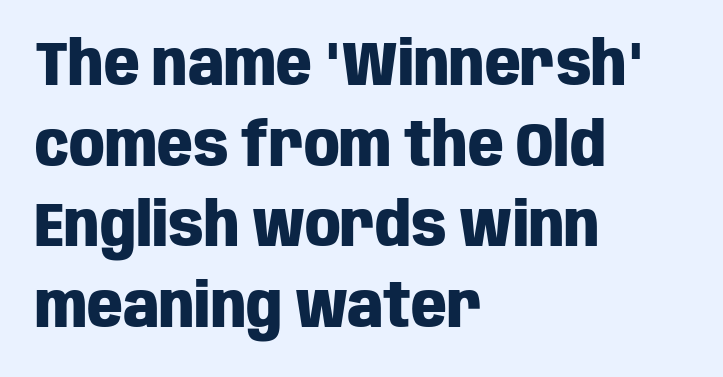
Here the glyphs are tracked normally, forming tight word shapes. Letterform terminals end flat and unadorned throughout the passage. The specimen omits any rule beneath the text block's lines. These words are printed bold, with thick strokes throughout.
